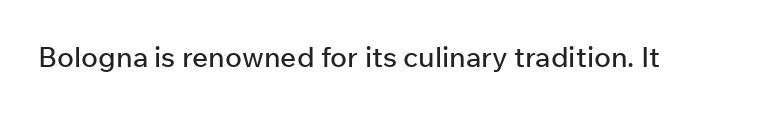
Tracking here is standard; glyphs follow each other at the usual distance. You can tell it's not italic because the verticals are truly vertical. Typographically, this falls in the sans-serif category. The letters advance in unequal steps, a hallmark of proportional type. No word sits above an underline.
